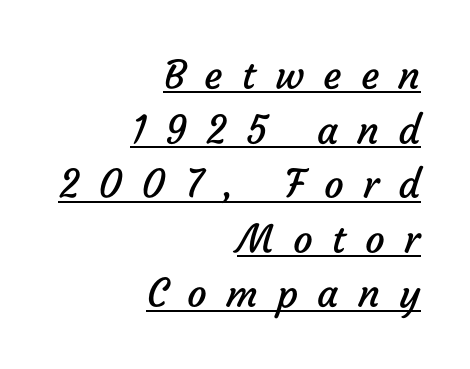
Q: Is the text bold? A: No.
Q: Is the typeface a serif or a sans-serif typeface? A: Sans-serif.
Q: Is the text underlined? A: Yes.
Q: How is the paragraph aligned? A: Right-aligned.
Q: Is the spacing between letters normal or unusually wide? A: Unusually wide.
Q: Is the spacing between lines tight, normal or loose? A: Normal.
Q: Width (condensed, normal, or wide)? A: Normal.
Q: Stroke contrast? A: Low.
Q: x-height? A: Medium.
Q: Monospaced? A: No.
